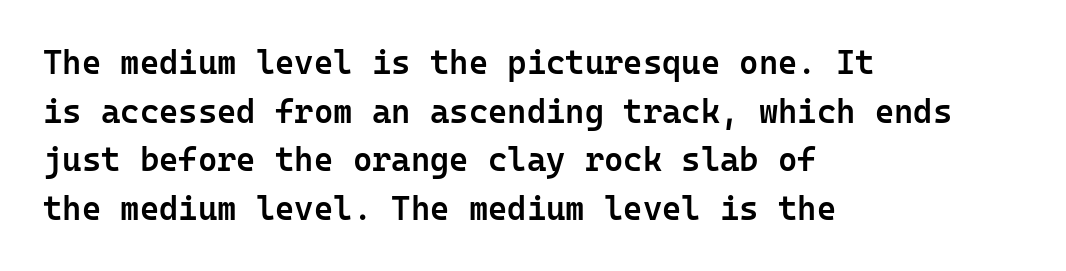
The image shows 33 px semibold sans-serif type, upright, monospaced; set left-aligned, normal line spacing (1.47x), normal letter spacing, not underlined; low stroke contrast and a medium x-height.
